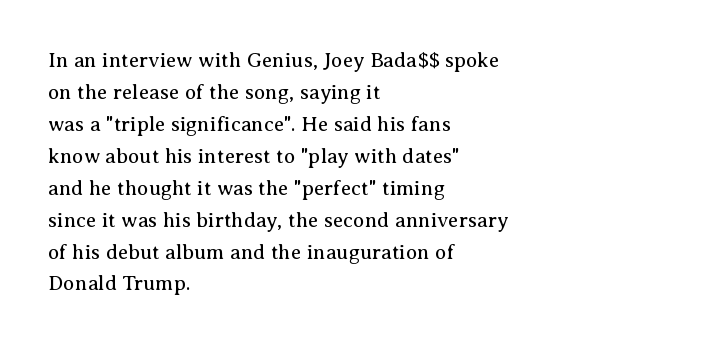
The image shows 21 px text type, upright; set left-aligned, normal line spacing (1.52x), normal letter spacing, not underlined.
